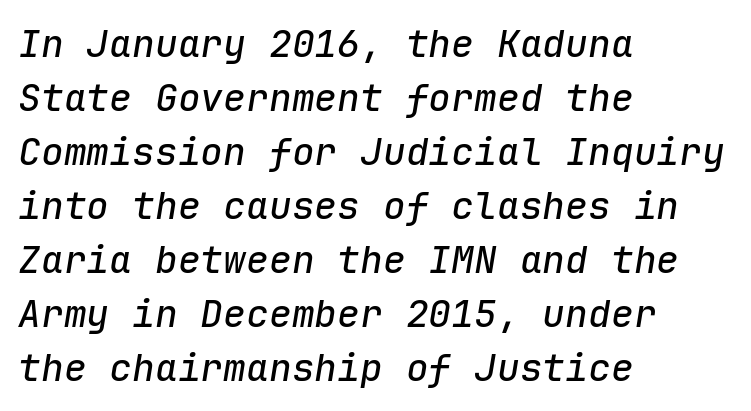
Q: Is the text italic (slanted)? A: Yes, it leans right by about 9 degrees.
Q: Is the text underlined? A: No.
Q: How is the paragraph aligned? A: Left-aligned.
Q: Is the spacing between letters normal or unusually wide? A: Normal.
Q: Is the spacing between lines tight, normal or loose? A: Normal.
Q: Width (condensed, normal, or wide)? A: Normal.
Q: Stroke contrast? A: Low.
Q: x-height? A: Medium.
Q: Monospaced? A: Yes.
